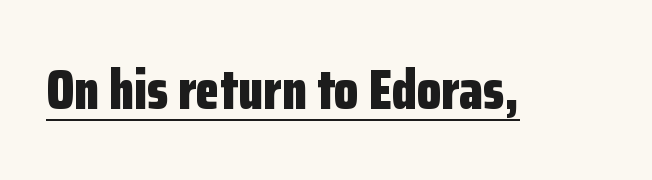
Q: Is the text bold? A: Yes.
Q: Is the text italic (slanted)? A: No, it is upright.
Q: Is the typeface a serif or a sans-serif typeface? A: Sans-serif.
Q: Is the text underlined? A: Yes.
Q: Is the spacing between letters normal or unusually wide? A: Normal.
Q: Width (condensed, normal, or wide)? A: Condensed.
Q: Stroke contrast? A: Low.
Q: x-height? A: Medium.
Q: Monospaced? A: No.
